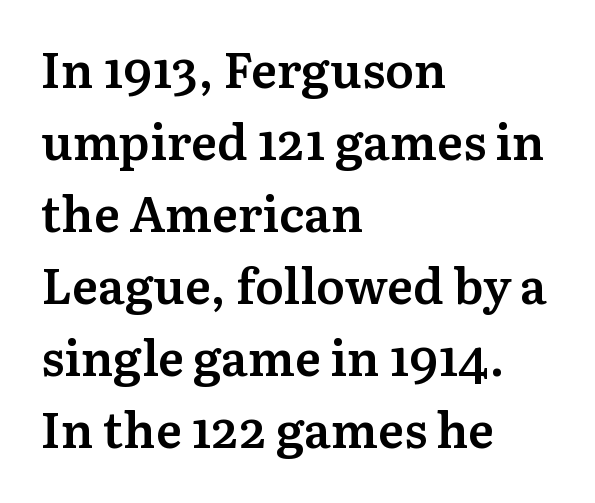
Does the copy run flush right? No — it runs flush left. The line-height multiplier appears to be the usual default. Plain, unruled lines of type. Heft: intermediate — a semibold. Observe the ordinary spacing: letters are neighbours, not strangers.
